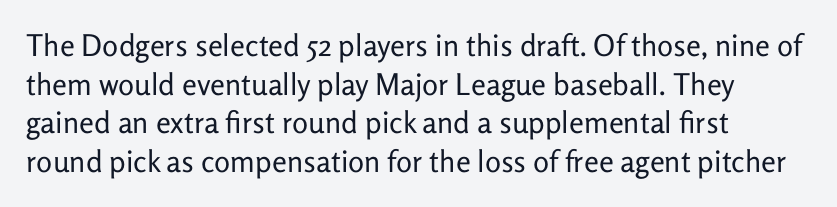
Classification — sans serif. The line texture is even and compact thanks to regular tracking. No italicization has been applied; the sample stays upright. Has an underline been added? It has not.
